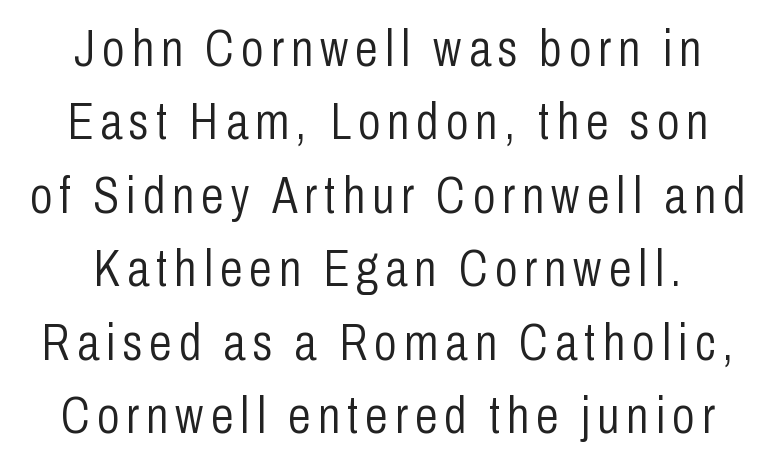
Varying glyph widths throughout — classic text-font behaviour. Serif or sans? Sans — the stroke terminals are bare. No word sits above an underline. Vertical stems look standard width or narrower in stroke. Horizontal bands of white between lines are of average thickness. Notice how the stems are strictly vertical — no italics here.
